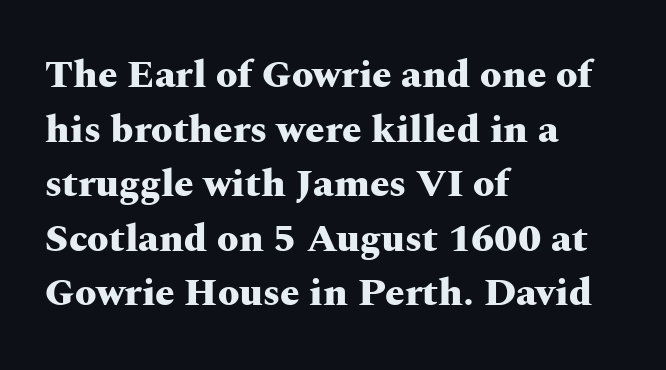
Q: Is the text bold? A: Yes.
Q: Is the text italic (slanted)? A: No, it is upright.
Q: Is the typeface a serif or a sans-serif typeface? A: Serif.
Q: Is the text underlined? A: No.
Q: How is the paragraph aligned? A: Left-aligned.
Q: Is the spacing between letters normal or unusually wide? A: Normal.
Q: Is the spacing between lines tight, normal or loose? A: Normal.
Q: Width (condensed, normal, or wide)? A: Wide.
Q: Stroke contrast? A: Medium.
Q: x-height? A: Medium.
Q: Monospaced? A: No.
